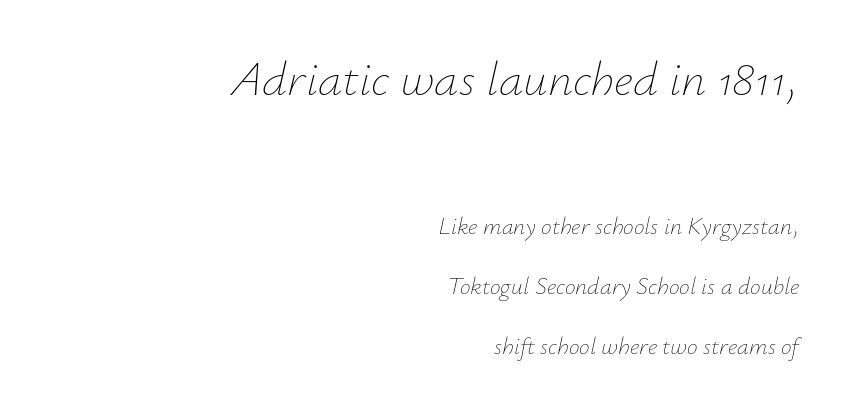
Q: Is the text bold? A: No.
Q: Is the text italic (slanted)? A: Yes, it leans right by about 12 degrees.
Q: Is the text underlined? A: No.
Q: How is the paragraph aligned? A: Right-aligned.
Q: Is the spacing between letters normal or unusually wide? A: Normal.
Q: Is the spacing between lines tight, normal or loose? A: Loose.
Q: Which block of text is set in a larger size, the first (top) or the second (bottom)? A: The first (top) one.
Q: Width (condensed, normal, or wide)? A: Normal.
Q: Stroke contrast? A: Low.
Q: x-height? A: Small.
Q: Monospaced? A: No.
